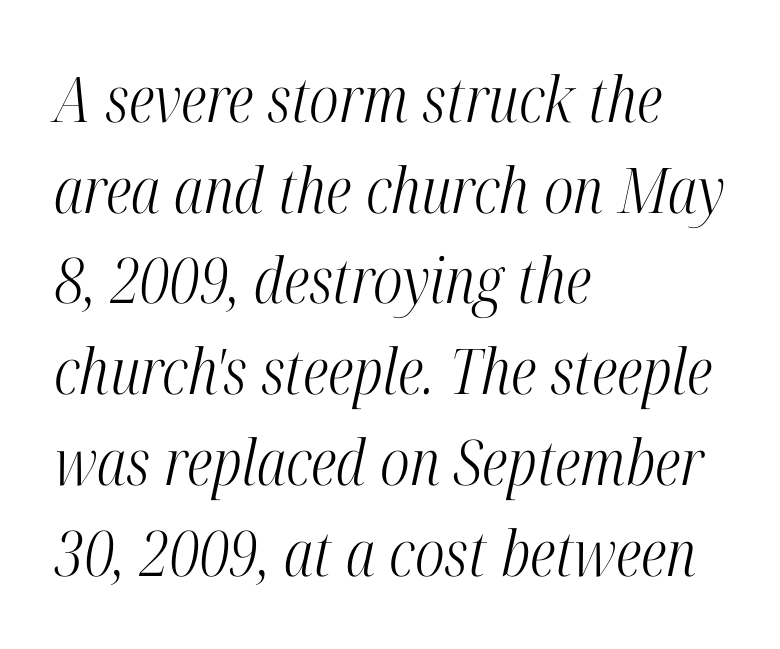
Q: Is the text bold? A: No.
Q: Is the text italic (slanted)? A: Yes, it leans right by about 12 degrees.
Q: Is the typeface a serif or a sans-serif typeface? A: Serif.
Q: Is the text underlined? A: No.
Q: How is the paragraph aligned? A: Left-aligned.
Q: Is the spacing between letters normal or unusually wide? A: Normal.
Q: Is the spacing between lines tight, normal or loose? A: Normal.
Q: Width (condensed, normal, or wide)? A: Condensed.
Q: Stroke contrast? A: High.
Q: x-height? A: Medium.
Q: Monospaced? A: No.
